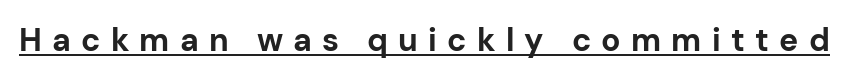
Q: Is the text bold? A: Yes.
Q: Is the text italic (slanted)? A: No, it is upright.
Q: Is the typeface a serif or a sans-serif typeface? A: Sans-serif.
Q: Is the text underlined? A: Yes.
Q: Is the spacing between letters normal or unusually wide? A: Unusually wide.
Q: Width (condensed, normal, or wide)? A: Normal.
Q: Stroke contrast? A: Low.
Q: x-height? A: Medium.
Q: Monospaced? A: No.
